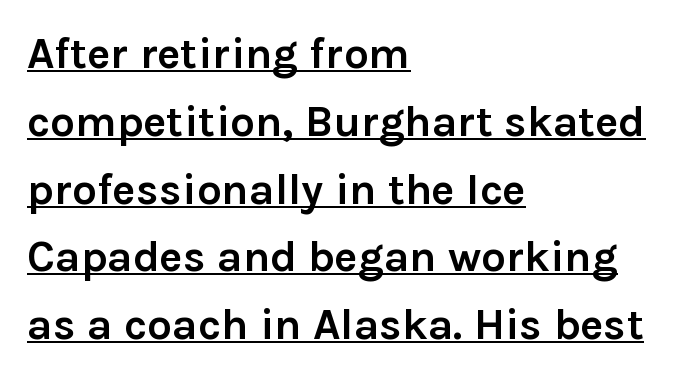
{"serif": "no", "italic": "no", "bold": "yes", "weight": "semibold", "width": "normal", "x_height": "medium", "monospaced": "no", "underline": "yes", "align": "left", "line_spacing": "normal", "line_spacing_ratio": 1.54, "letter_spacing": "normal", "letter_spacing_em": 0.0, "glyph_px": 44}
